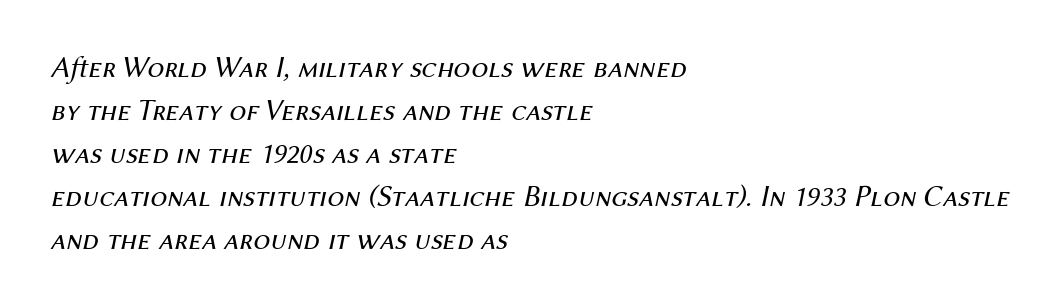
The image shows 30 px regular-weight type, italic (leaning right); set left-aligned, normal line spacing (1.43x), normal letter spacing, not underlined; medium stroke contrast and a medium x-height.
